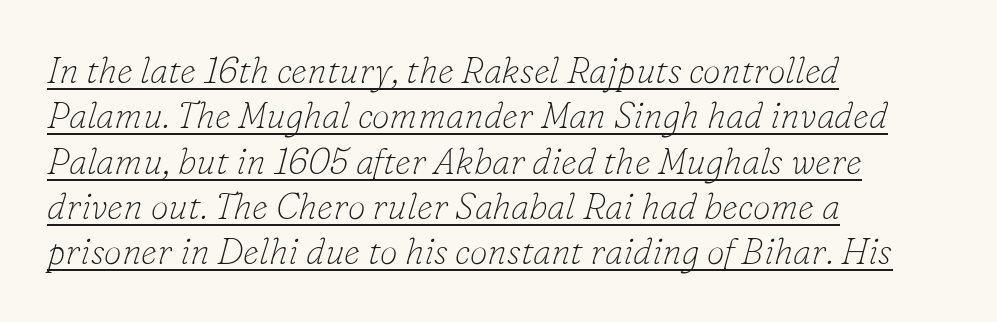
The image shows 36 px thin serif type, italic (leaning right); set left-aligned, normal line spacing (1.26x), normal letter spacing, underlined; low stroke contrast and a small x-height.
